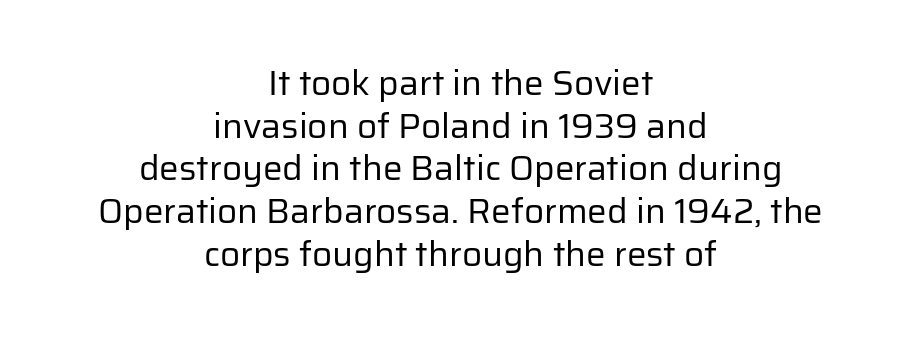
The image shows 35 px regular-weight sans-serif type, upright; set centered, line spacing 1.22x, normal letter spacing, not underlined; low stroke contrast and a medium x-height.
